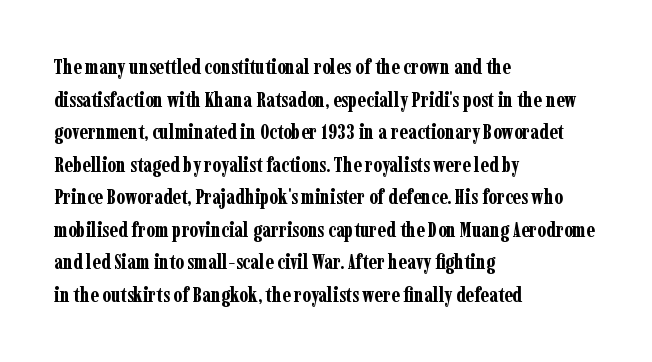
The rendering anchors every line to the left-hand side. In terms of posture, this sample is upright. This sample uses plain, unmodified letter spacing. The gap between lines stays unmarked.
